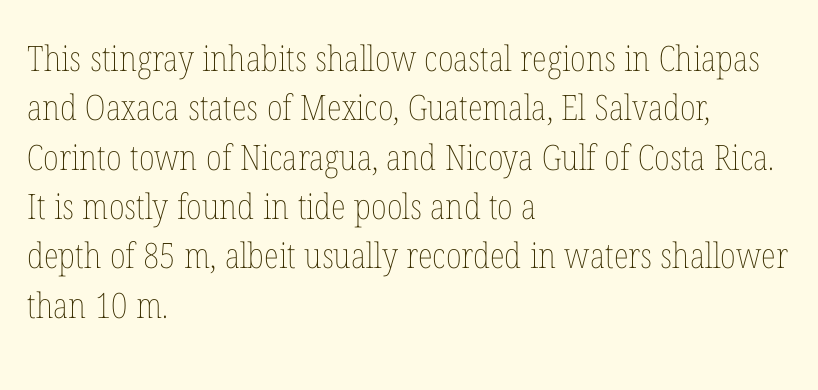
{"italic": "no", "bold": "no", "weight": "thin", "width": "condensed", "stroke_contrast": "low", "x_height": "medium", "monospaced": "no", "underline": "no", "align": "left", "line_spacing": "normal", "line_spacing_ratio": 1.41, "letter_spacing": "normal", "letter_spacing_em": 0.0, "glyph_px": 35}
